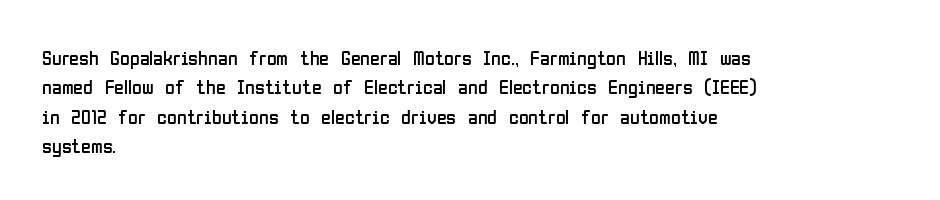
{"italic": "no", "bold": "no", "underline": "no", "align": "left", "line_spacing": "normal", "line_spacing_ratio": 1.47, "letter_spacing": "normal", "letter_spacing_em": 0.0, "glyph_px": 20}
